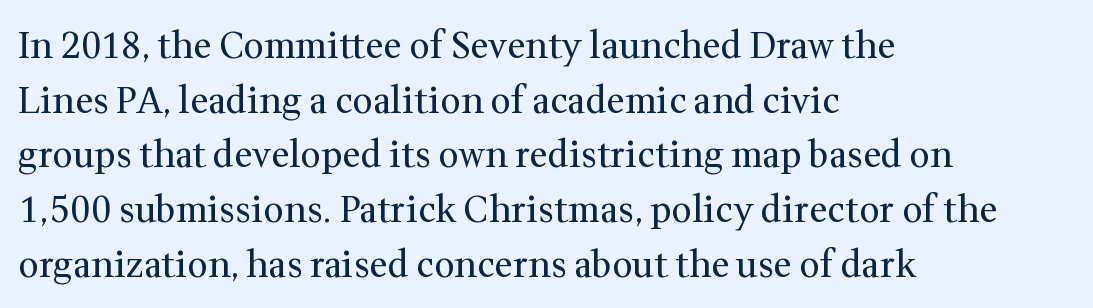
{"serif": "yes", "italic": "no", "bold": "no", "weight": "regular", "width": "normal", "stroke_contrast": "medium", "x_height": "medium", "monospaced": "no", "underline": "no", "align": "left", "line_spacing": "normal", "line_spacing_ratio": 1.52, "letter_spacing": "normal", "letter_spacing_em": 0.0, "glyph_px": 36}
